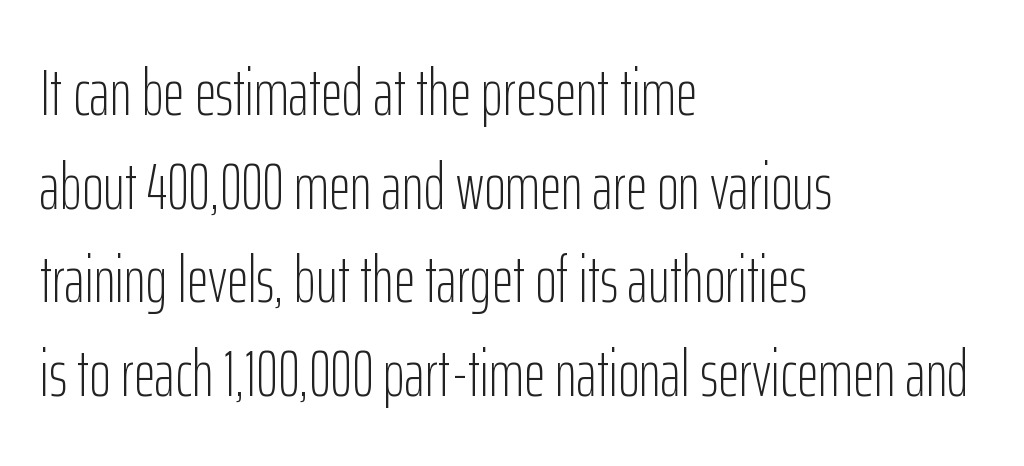
The image shows 66 px light, condensed sans-serif type, upright; set left-aligned, normal line spacing (1.42x), normal letter spacing, not underlined; low stroke contrast and a medium x-height.
